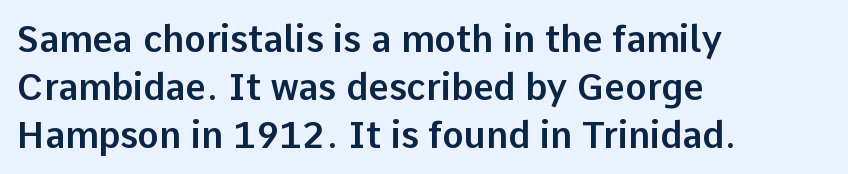
{"serif": "no", "italic": "no", "width": "normal", "stroke_contrast": "low", "x_height": "medium", "monospaced": "no", "underline": "no", "align": "left", "line_spacing": "normal", "line_spacing_ratio": 1.33, "letter_spacing": "normal", "letter_spacing_em": 0.0, "glyph_px": 36}
